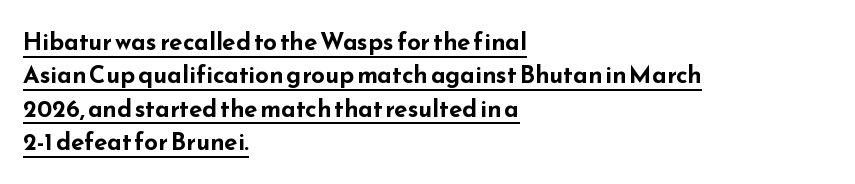
Unlike italic type, these characters show no tilt at all. Strokes here are thick enough to call this a true bold. Decoration check: the copy is underlined. The type is set solid horizontally, with unmodified tracking. Leftover space on each line is placed entirely after the last word. Compared with typical paragraphs, the rows here are spaced about the same.
